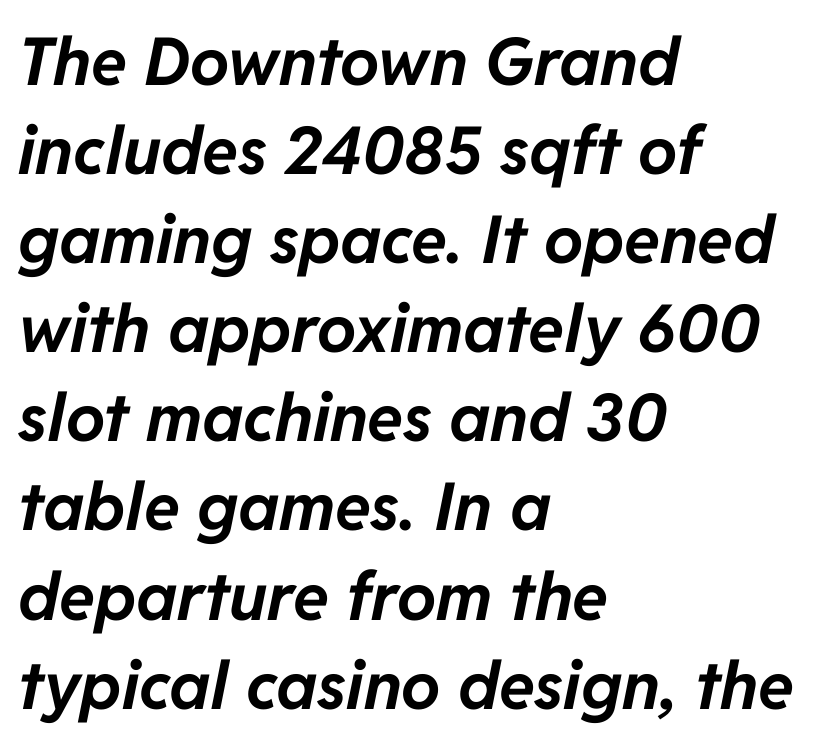
The image shows 66 px bold type, italic (leaning right); set left-aligned, normal line spacing (1.35x), normal letter spacing, not underlined; low stroke contrast and a medium x-height.
